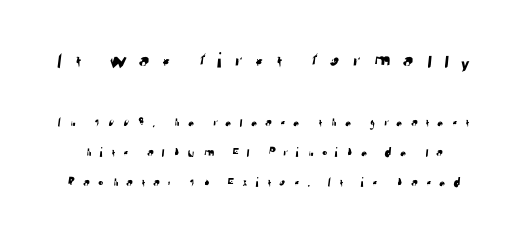
The image shows 22 px text type; set loose line spacing (2.15x), unusually wide letter spacing (+0.49 em), not underlined; the first (top) block is 1.57x larger.
